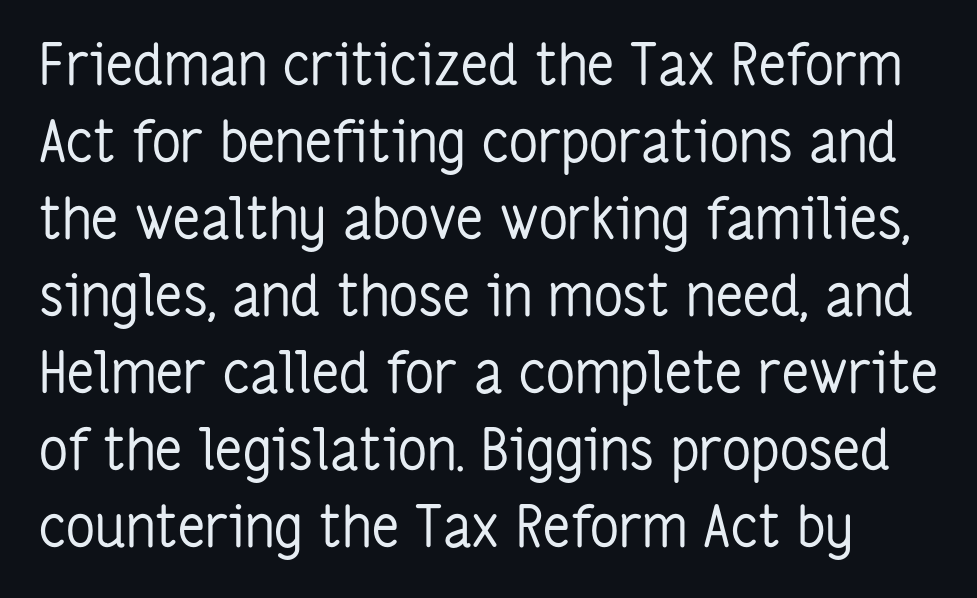
{"serif": "no", "italic": "no", "bold": "no", "weight": "regular", "width": "condensed", "stroke_contrast": "low", "x_height": "medium", "monospaced": "no", "underline": "no", "line_spacing": "normal", "line_spacing_ratio": 1.35, "letter_spacing": "normal", "letter_spacing_em": 0.0, "glyph_px": 57}
